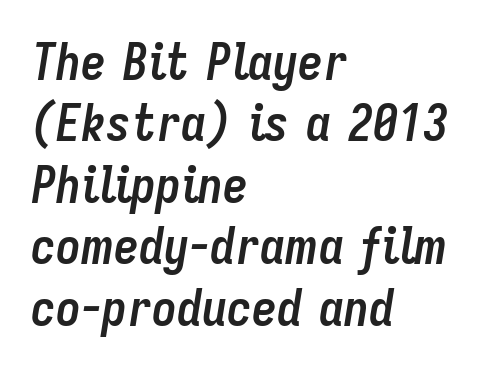
Q: Is the text bold? A: Yes.
Q: Is the text italic (slanted)? A: Yes, it leans right by about 9 degrees.
Q: Is the text underlined? A: No.
Q: How is the paragraph aligned? A: Left-aligned.
Q: Is the spacing between letters normal or unusually wide? A: Normal.
Q: Width (condensed, normal, or wide)? A: Condensed.
Q: Stroke contrast? A: Low.
Q: x-height? A: Medium.
Q: Monospaced? A: No.
